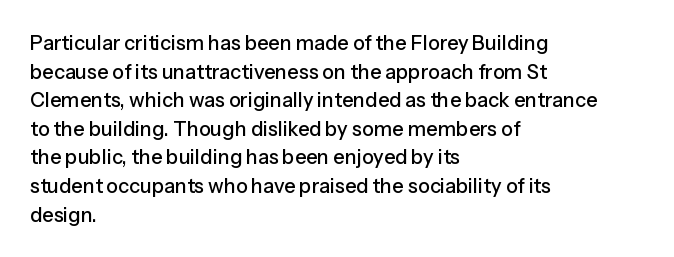
The image shows 20 px text type, upright; set left-aligned, normal line spacing (1.43x), normal letter spacing, not underlined.
